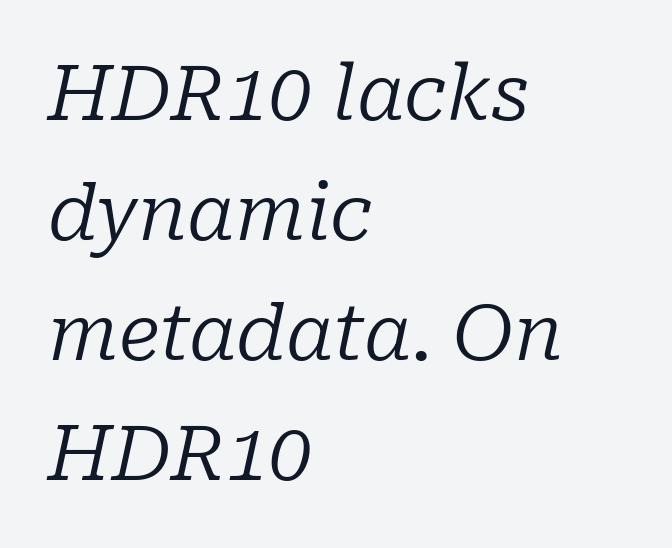
Q: Is the text bold? A: No.
Q: Is the text italic (slanted)? A: Yes, it leans right by about 10 degrees.
Q: Is the typeface a serif or a sans-serif typeface? A: Serif.
Q: Is the text underlined? A: No.
Q: How is the paragraph aligned? A: Left-aligned.
Q: Is the spacing between letters normal or unusually wide? A: Normal.
Q: Is the spacing between lines tight, normal or loose? A: Normal.
Q: Width (condensed, normal, or wide)? A: Normal.
Q: Stroke contrast? A: Low.
Q: x-height? A: Medium.
Q: Monospaced? A: No.
